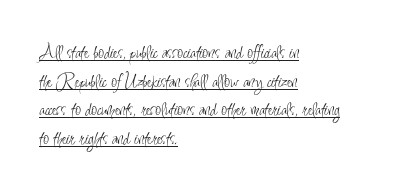
Q: Is the text bold? A: No.
Q: Is the text underlined? A: Yes.
Q: How is the paragraph aligned? A: Left-aligned.
Q: Is the spacing between letters normal or unusually wide? A: Normal.
Q: Is the spacing between lines tight, normal or loose? A: Normal.
